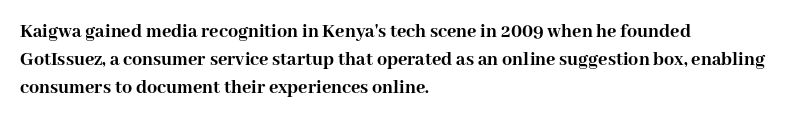
Q: Is the text bold? A: Yes.
Q: Is the text italic (slanted)? A: No, it is upright.
Q: Is the text underlined? A: No.
Q: How is the paragraph aligned? A: Left-aligned.
Q: Is the spacing between letters normal or unusually wide? A: Normal.
Q: Is the spacing between lines tight, normal or loose? A: Normal.
